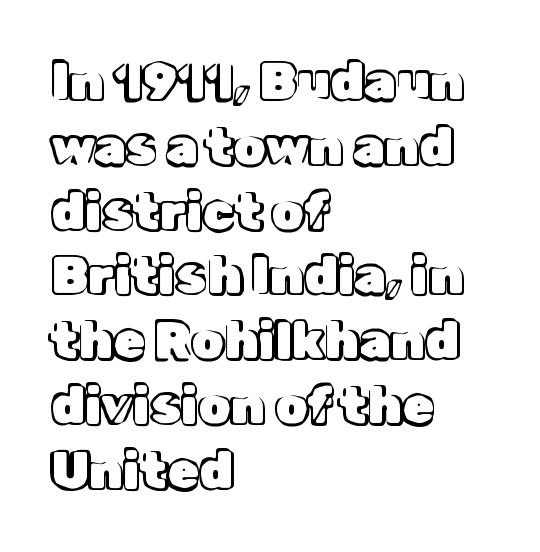
The image shows 51 px text type, upright; set left-aligned, normal line spacing (1.27x), normal letter spacing, not underlined; a medium x-height.
